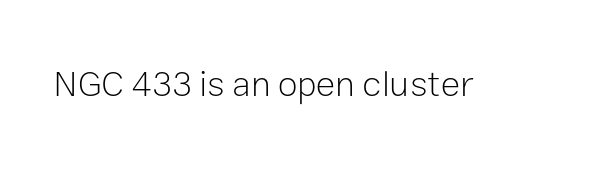
{"serif": "no", "italic": "no", "bold": "no", "weight": "light", "width": "normal", "stroke_contrast": "low", "x_height": "medium", "monospaced": "no", "underline": "no", "letter_spacing": "normal", "letter_spacing_em": 0.0, "glyph_px": 36}
